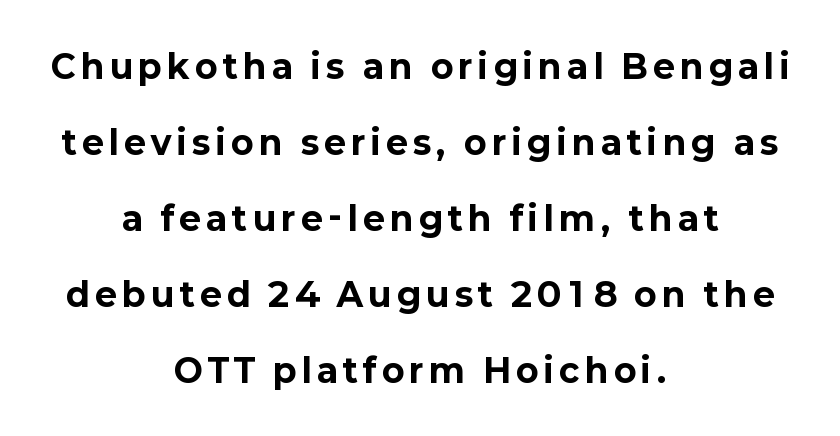
The image shows 33 px bold sans-serif type, upright; set centered, loose line spacing (2.3x), not underlined; low stroke contrast and a medium x-height.
